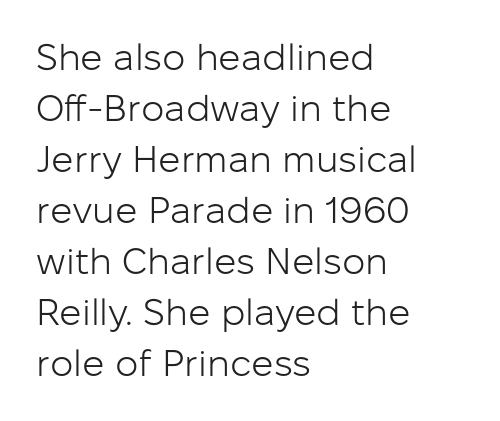
Q: Is the text bold? A: No.
Q: Is the text italic (slanted)? A: No, it is upright.
Q: Is the typeface a serif or a sans-serif typeface? A: Sans-serif.
Q: Is the text underlined? A: No.
Q: How is the paragraph aligned? A: Left-aligned.
Q: Is the spacing between letters normal or unusually wide? A: Normal.
Q: Is the spacing between lines tight, normal or loose? A: Normal.
Q: Width (condensed, normal, or wide)? A: Normal.
Q: Stroke contrast? A: Low.
Q: x-height? A: Medium.
Q: Monospaced? A: No.
